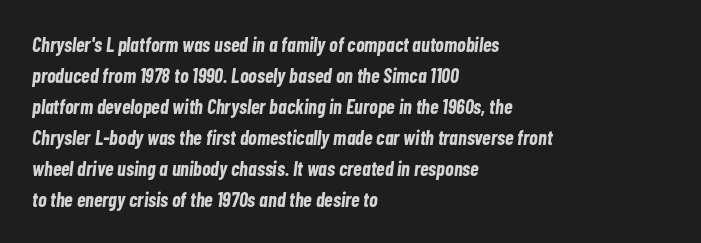
The image shows 20 px bold type, italic (leaning right); set left-aligned, normal line spacing (1.55x), normal letter spacing, not underlined.
